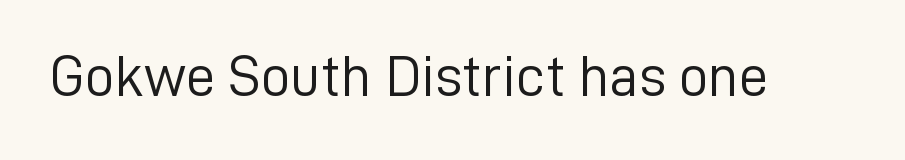
The image shows 59 px light sans-serif type, upright; set normal letter spacing, not underlined; low stroke contrast and a medium x-height.
